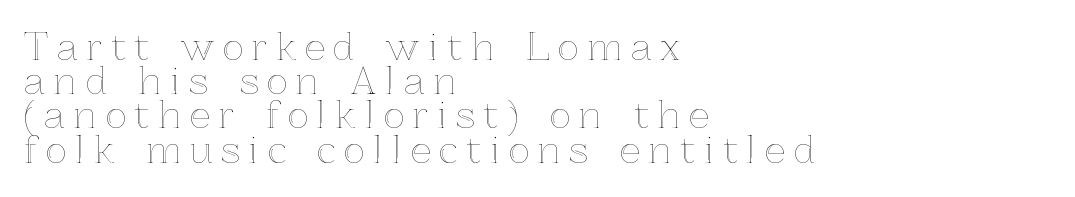
The image shows 36 px text type, upright; set left-aligned, tight line spacing (0.95x), unusually wide letter spacing (+0.24 em), not underlined; a medium x-height.
